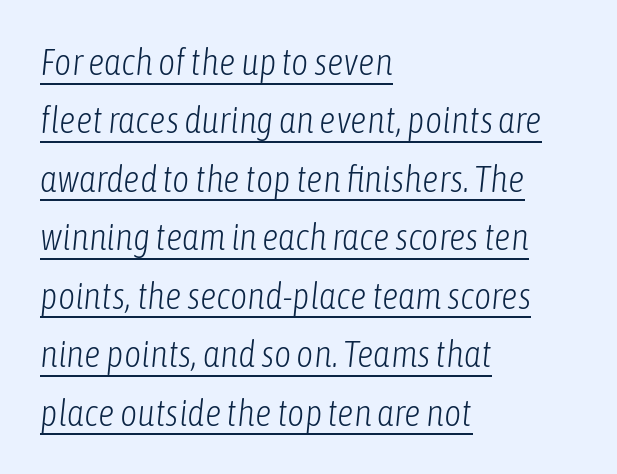
{"italic": "yes", "lean": "right", "slant_degrees": 6, "bold": "no", "weight": "light", "width": "condensed", "stroke_contrast": "low", "x_height": "medium", "monospaced": "no", "underline": "yes", "align": "left", "line_spacing": "normal", "line_spacing_ratio": 1.58, "letter_spacing": "normal", "letter_spacing_em": 0.0, "glyph_px": 37}
